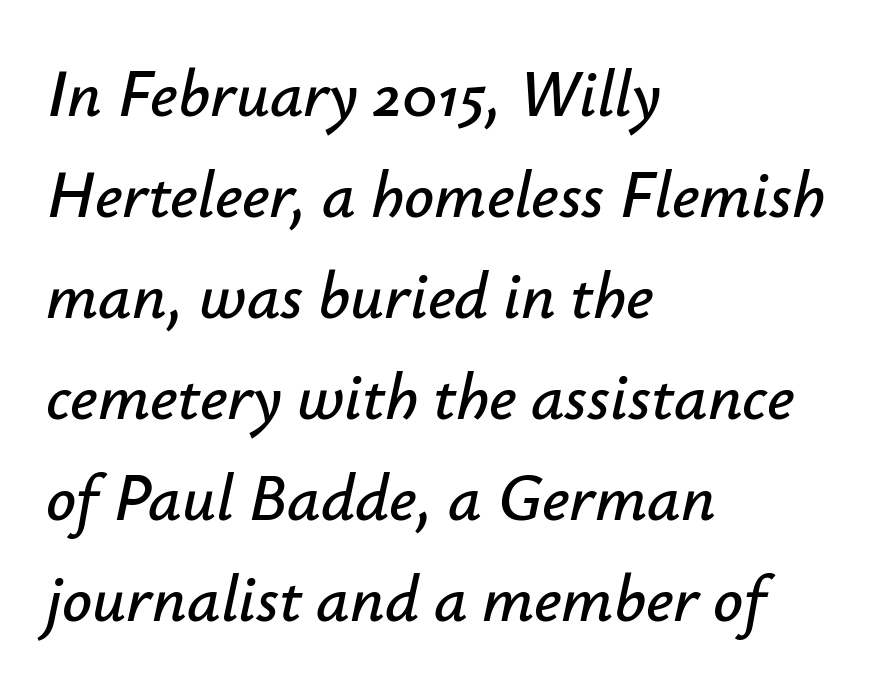
Q: Is the text italic (slanted)? A: Yes, it leans right by about 12 degrees.
Q: Is the text underlined? A: No.
Q: How is the paragraph aligned? A: Left-aligned.
Q: Is the spacing between letters normal or unusually wide? A: Normal.
Q: Is the spacing between lines tight, normal or loose? A: Normal.
Q: Width (condensed, normal, or wide)? A: Normal.
Q: Stroke contrast? A: Low.
Q: x-height? A: Small.
Q: Monospaced? A: No.
